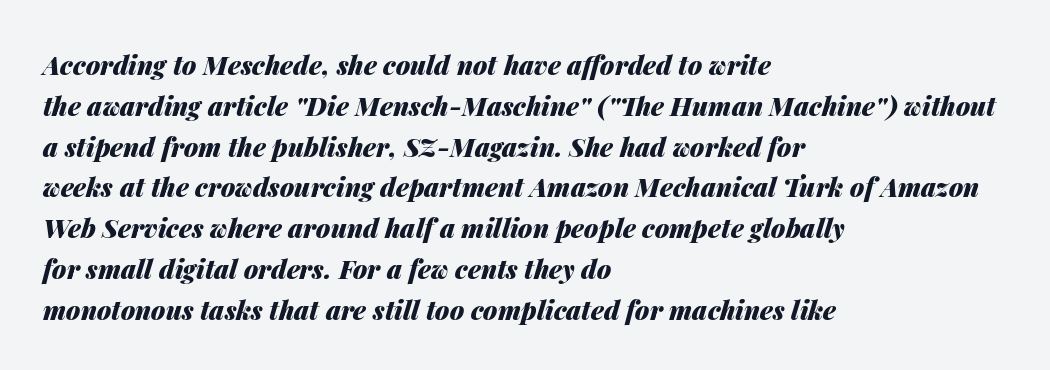
{"italic": "yes", "lean": "right", "slant_degrees": 14, "bold": "yes", "underline": "no", "align": "left", "line_spacing": "normal", "line_spacing_ratio": 1.57, "letter_spacing": "normal", "letter_spacing_em": 0.0, "glyph_px": 26}
